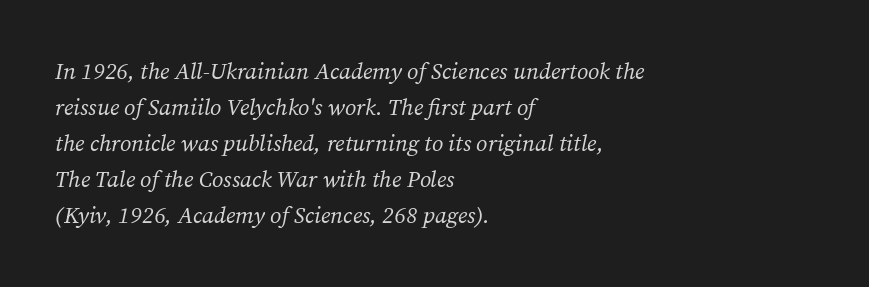
The image shows 23 px text type, italic (leaning right); set left-aligned, normal line spacing (1.57x), normal letter spacing, not underlined.
